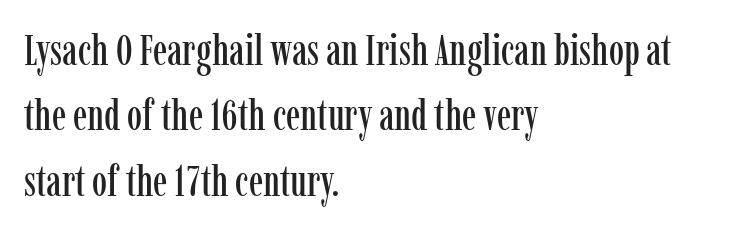
{"serif": "yes", "italic": "no", "width": "condensed", "stroke_contrast": "low", "x_height": "medium", "monospaced": "no", "underline": "no", "align": "left", "line_spacing": "normal", "line_spacing_ratio": 1.52, "letter_spacing": "normal", "letter_spacing_em": 0.0, "glyph_px": 43}
